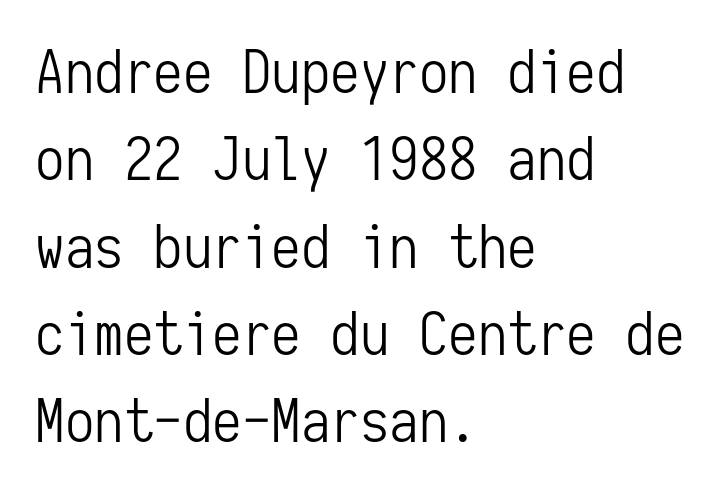
In terms of letterspacing, this is plain default setting. Quick note: not italic, upright. Heft: none added — not bold. Fixed-width glyphs throughout — classic coding-font behaviour.
